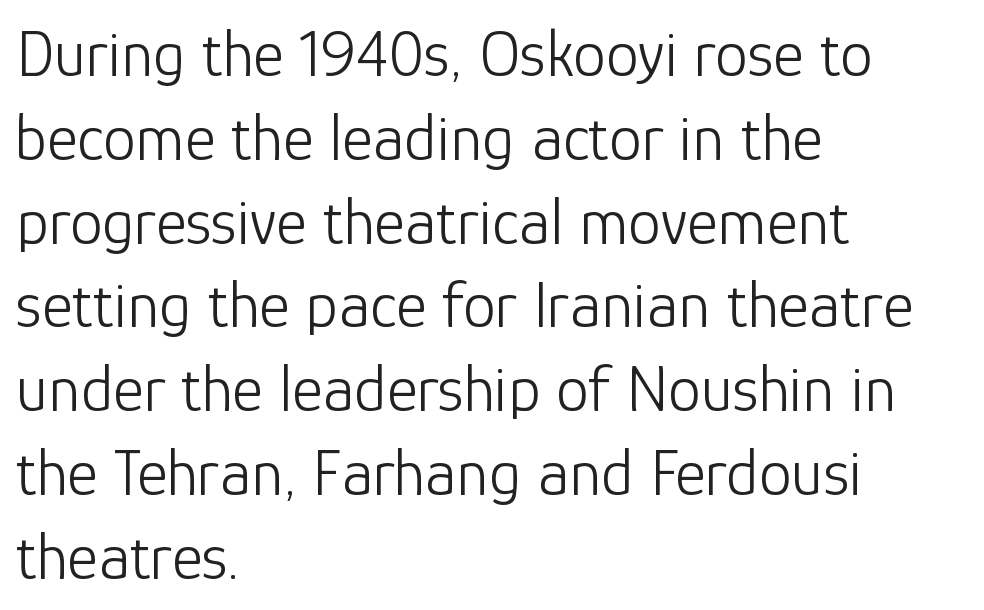
{"serif": "no", "italic": "no", "bold": "no", "weight": "light", "width": "normal", "stroke_contrast": "low", "x_height": "medium", "monospaced": "no", "underline": "no", "align": "left", "line_spacing": "normal", "line_spacing_ratio": 1.27, "letter_spacing": "normal", "letter_spacing_em": 0.0, "glyph_px": 66}
